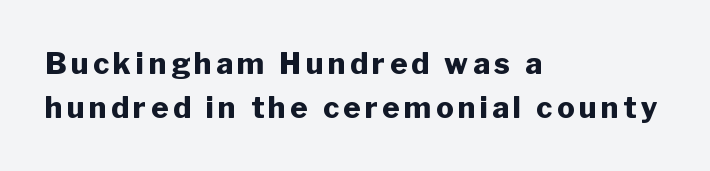
I'd call this a sans setting — the letters go barefoot. Reading down the column, the eye jumps a familiar distance to each next line. Heavy, bold letterforms. Notice how the stems are strictly vertical — no italics here. Descender tails drop into unmarked territory.
